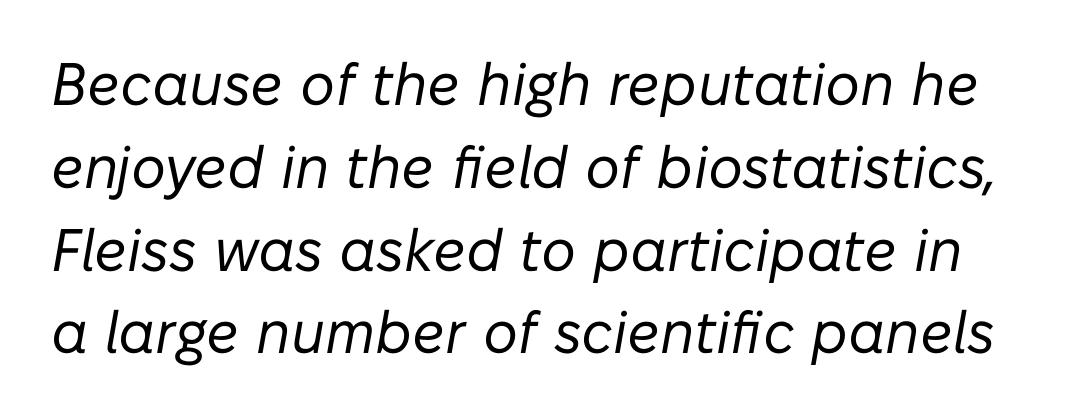
Q: Is the text bold? A: No.
Q: Is the text italic (slanted)? A: Yes, it leans right by about 10 degrees.
Q: Is the text underlined? A: No.
Q: Is the spacing between letters normal or unusually wide? A: Normal.
Q: Is the spacing between lines tight, normal or loose? A: Normal.
Q: Width (condensed, normal, or wide)? A: Normal.
Q: Stroke contrast? A: Low.
Q: x-height? A: Medium.
Q: Monospaced? A: No.
